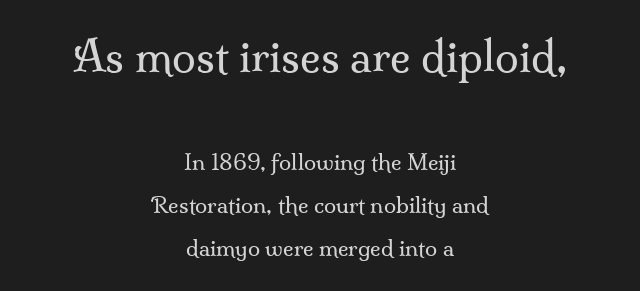
Does extra space separate the letters? No, they use regular spacing. Stroke mass is kept to a normal reading level or below. Here the designer chose a conventional face with non-uniform glyph widths. Each new line begins a long way beneath the previous one. Examine the stroke ends and you'll spot serifs.
